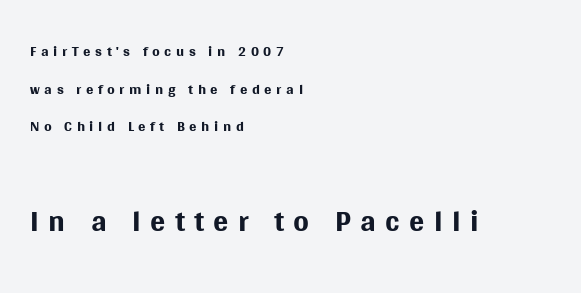
Q: Is the text bold? A: No.
Q: Is the text italic (slanted)? A: No, it is upright.
Q: Is the typeface a serif or a sans-serif typeface? A: Sans-serif.
Q: Is the text underlined? A: No.
Q: How is the paragraph aligned? A: Left-aligned.
Q: Is the spacing between letters normal or unusually wide? A: Unusually wide.
Q: Which block of text is set in a larger size, the first (top) or the second (bottom)? A: The second (bottom) one.
Q: Width (condensed, normal, or wide)? A: Normal.
Q: Stroke contrast? A: Medium.
Q: x-height? A: Large.
Q: Monospaced? A: No.
